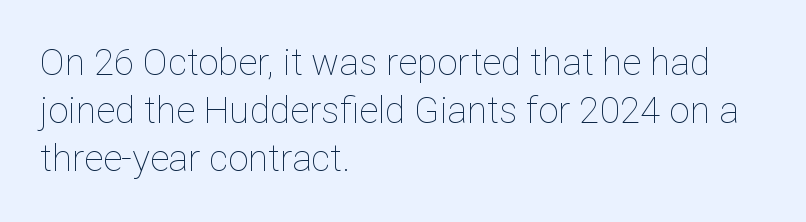
Q: Is the text bold? A: No.
Q: Is the text italic (slanted)? A: No, it is upright.
Q: Is the text underlined? A: No.
Q: How is the paragraph aligned? A: Left-aligned.
Q: Is the spacing between letters normal or unusually wide? A: Normal.
Q: Is the spacing between lines tight, normal or loose? A: Normal.
Q: Width (condensed, normal, or wide)? A: Normal.
Q: Stroke contrast? A: Low.
Q: x-height? A: Medium.
Q: Monospaced? A: No.
